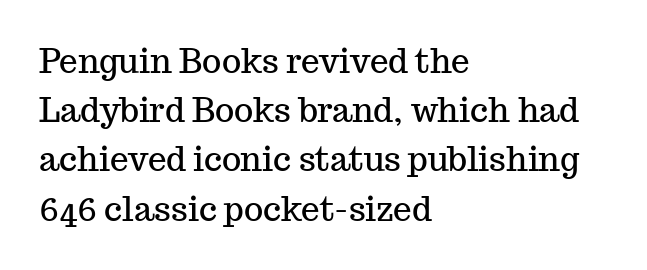
Compared with a centered layout, this one pins lines to the left instead. If you measured baseline to baseline, you'd find a middling distance. Tall strokes in this sample are plumb rather than angled. Nobody touched the tracking dial on this one. The foot of each line stays bare and open. Note the varied advance widths — an 'i' is clearly narrower than an 'm'.
